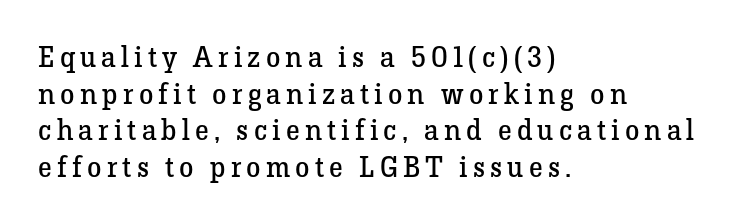
Q: Is the text bold? A: No.
Q: Is the text italic (slanted)? A: No, it is upright.
Q: Is the typeface a serif or a sans-serif typeface? A: Serif.
Q: Is the text underlined? A: No.
Q: How is the paragraph aligned? A: Left-aligned.
Q: Is the spacing between lines tight, normal or loose? A: Normal.
Q: Width (condensed, normal, or wide)? A: Normal.
Q: Stroke contrast? A: Low.
Q: x-height? A: Medium.
Q: Monospaced? A: No.
